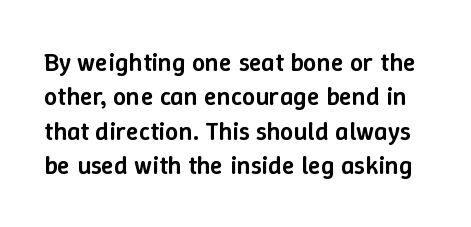
You could call the tracking neutral — neither tight nor loose. Summary of vertical rhythm: regular, with standard interline spacing. If you drew a line through each stem, it would be perfectly vertical. Letters rest on an invisible, unmarked baseline. Summary of weight: moderately heavy, a semibold.
